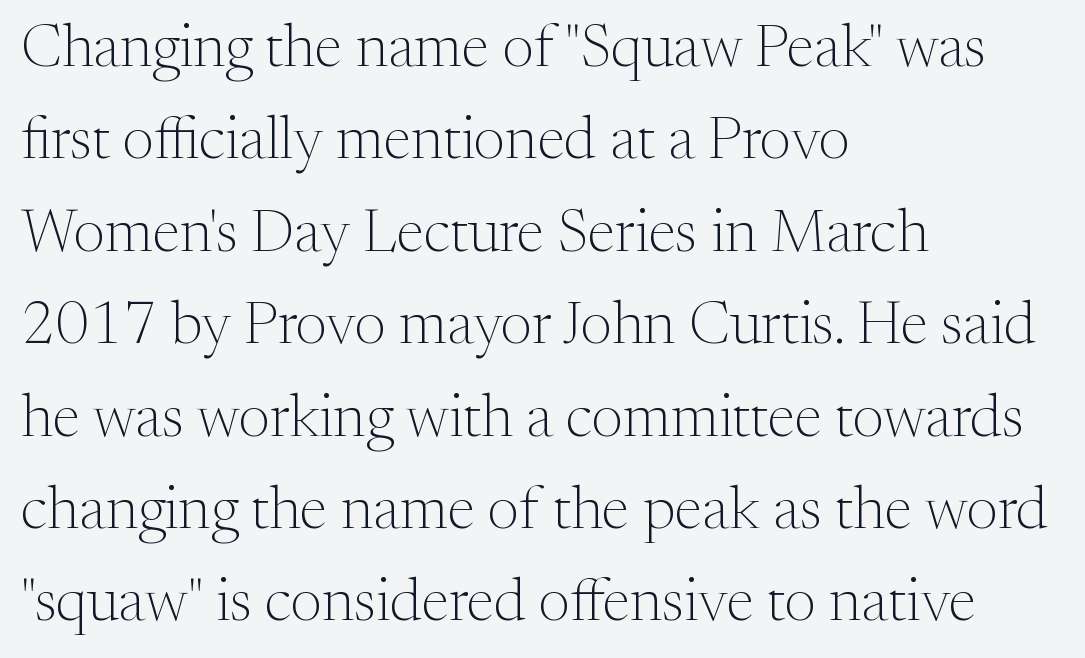
Q: Is the text bold? A: No.
Q: Is the text italic (slanted)? A: No, it is upright.
Q: Is the typeface a serif or a sans-serif typeface? A: Serif.
Q: Is the text underlined? A: No.
Q: How is the paragraph aligned? A: Left-aligned.
Q: Is the spacing between letters normal or unusually wide? A: Normal.
Q: Is the spacing between lines tight, normal or loose? A: Normal.
Q: Width (condensed, normal, or wide)? A: Normal.
Q: Stroke contrast? A: Medium.
Q: x-height? A: Medium.
Q: Monospaced? A: No.
